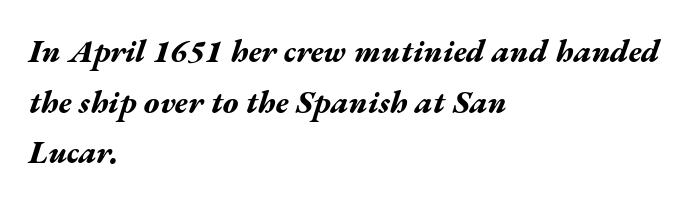
The passage shown is emphatically bold. Unmarked baselines from the first word to the last. The rendering anchors every line to the left-hand side. Compared with typical paragraphs, the rows here are spaced about the same. Letter spacing: default. The axis of the letterforms is tilted away from vertical.
